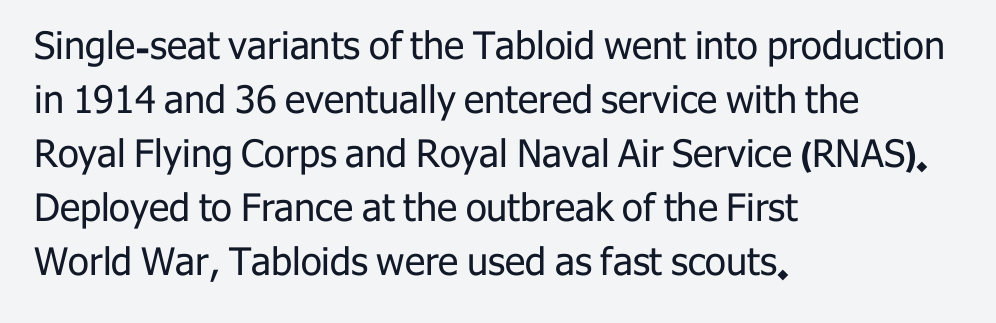
Is this a fixed-width face? No — the glyphs have proportional, varying widths. A clean baseline with only descenders dipping below it. The type is set solid horizontally, with unmodified tracking. Weight: regular or lighter.
